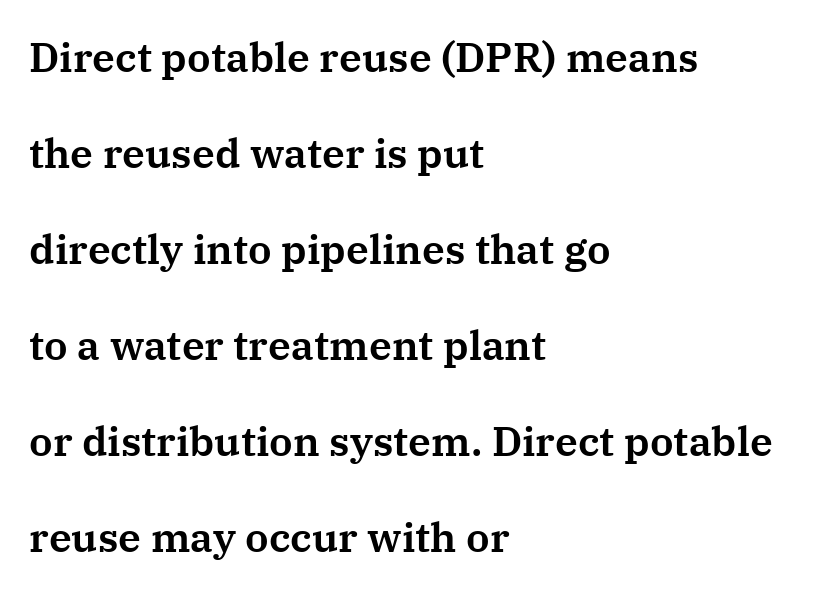
{"serif": "yes", "italic": "no", "width": "normal", "stroke_contrast": "medium", "x_height": "medium", "monospaced": "no", "underline": "no", "align": "left", "line_spacing": "loose", "line_spacing_ratio": 2.34, "letter_spacing": "normal", "letter_spacing_em": 0.0, "glyph_px": 41}
